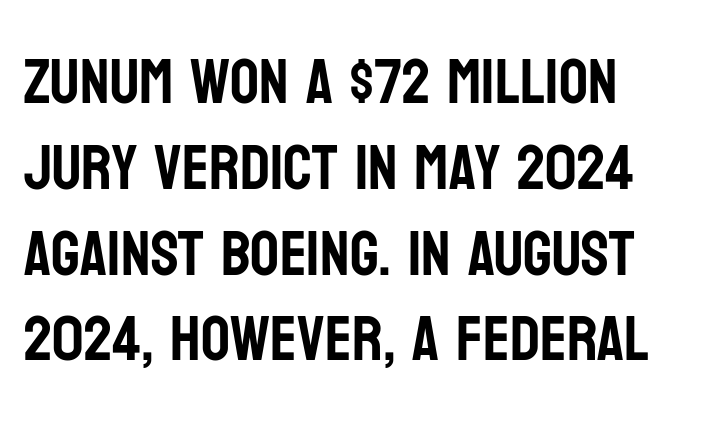
Quick note: underline off. The letters carry no serifs — their stems end cleanly without finishing strokes. Every stem runs plumb, perpendicular to the baseline. Students, observe: this is what conventionally led text looks like. The line texture is even and compact thanks to regular tracking.
